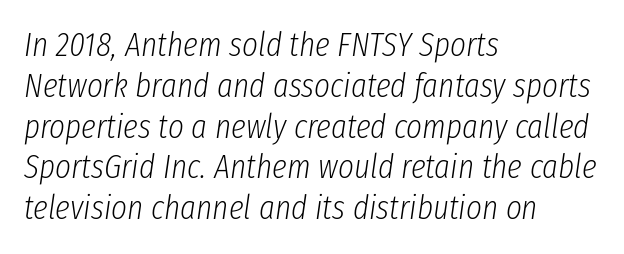
The image shows 34 px light, condensed type, italic (leaning right); set left-aligned, line spacing 1.2x, normal letter spacing, not underlined; low stroke contrast and a medium x-height.
